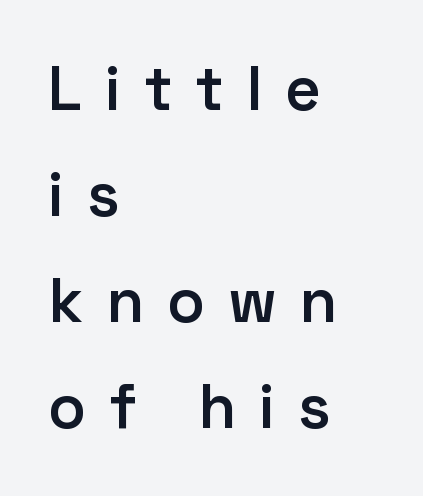
Q: Is the text bold? A: Semi-bold.
Q: Is the text italic (slanted)? A: No, it is upright.
Q: Is the typeface a serif or a sans-serif typeface? A: Sans-serif.
Q: Is the text underlined? A: No.
Q: How is the paragraph aligned? A: Left-aligned.
Q: Is the spacing between letters normal or unusually wide? A: Unusually wide.
Q: Width (condensed, normal, or wide)? A: Normal.
Q: Stroke contrast? A: Low.
Q: x-height? A: Medium.
Q: Monospaced? A: No.
